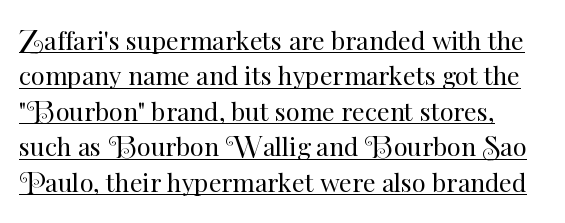
Q: Is the text bold? A: No.
Q: Is the text italic (slanted)? A: No, it is upright.
Q: Is the text underlined? A: Yes.
Q: Is the spacing between letters normal or unusually wide? A: Normal.
Q: Is the spacing between lines tight, normal or loose? A: Normal.
